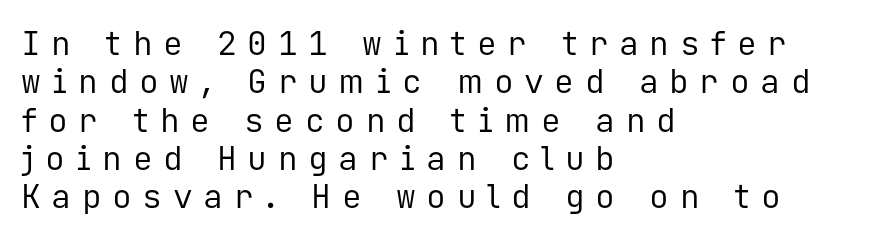
The image shows 33 px regular-weight sans-serif type, upright, monospaced; set left-aligned, line spacing 1.16x, unusually wide letter spacing (+0.32 em), not underlined; low stroke contrast and a medium x-height.
